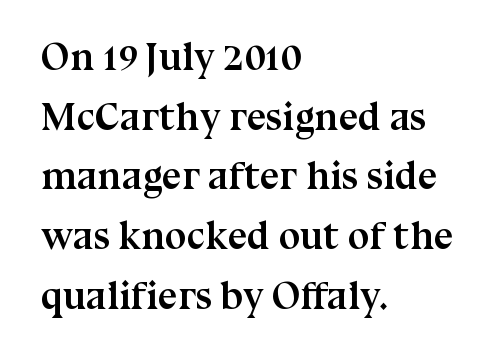
The image shows 39 px semibold serif type, upright; set left-aligned, normal line spacing (1.53x), normal letter spacing, not underlined; medium stroke contrast and a medium x-height.
